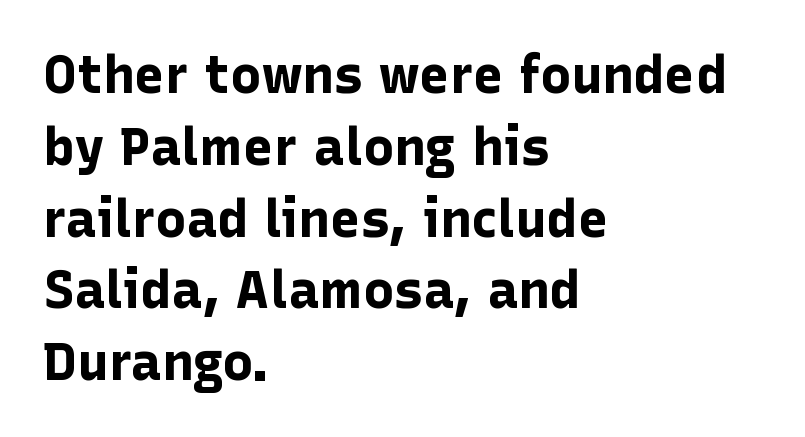
Weight check: bold — yes, fully. Check the space under the baseline: it is left empty. A typesetter would call this leading conventional body-copy spacing. Teacher's note: observe the even left margin — that is flush-left alignment. How are the letters spaced? Ordinarily, with no added tracking.
